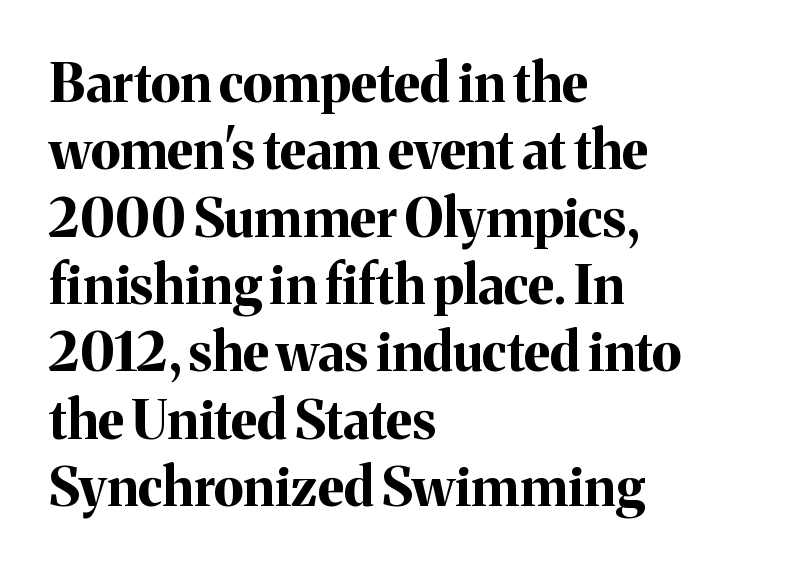
{"serif": "yes", "italic": "no", "bold": "yes", "weight": "bold", "width": "normal", "stroke_contrast": "medium", "x_height": "medium", "monospaced": "no", "underline": "no", "align": "left", "line_spacing": "normal", "line_spacing_ratio": 1.27, "letter_spacing": "normal", "letter_spacing_em": 0.0, "glyph_px": 53}
